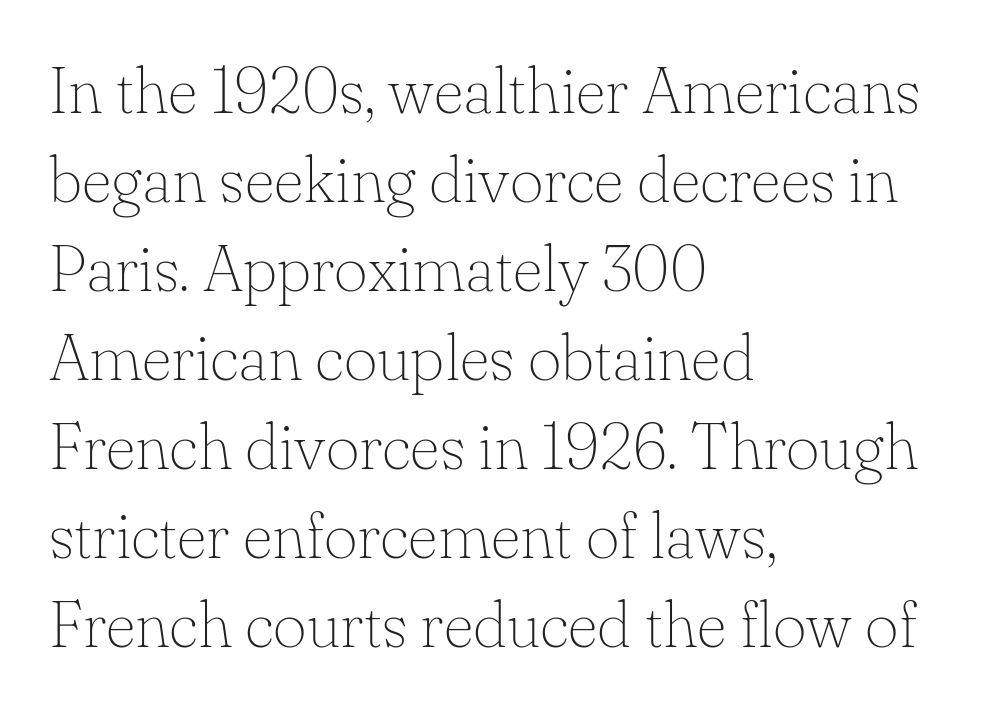
Glance below the letters and you will spot only blank space. Small tapered or slab feet sit at the stroke ends, so this counts as serif. Look at the tracking — it's just the regular setting, nothing added. Italic: no, the glyphs are upright roman. Stroke mass is kept to a normal reading level or below. Baseline-to-baseline distance is the conventional proportion of letter height.
